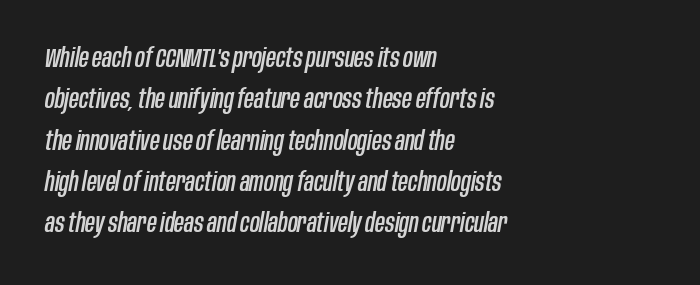
The gaps between neighbouring characters are ordinary and unremarkable. Yep, that's italic — everything's leaning. The lines are quadded left. Words float on clear page, feet unadorned. Quick note: interline space is typical.
